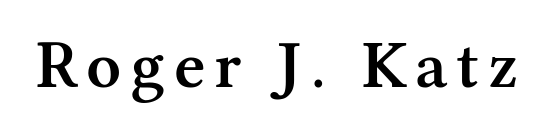
Q: Is the text bold? A: Semi-bold.
Q: Is the text italic (slanted)? A: No, it is upright.
Q: Is the typeface a serif or a sans-serif typeface? A: Serif.
Q: Is the text underlined? A: No.
Q: Width (condensed, normal, or wide)? A: Normal.
Q: Stroke contrast? A: Medium.
Q: x-height? A: Medium.
Q: Monospaced? A: No.
